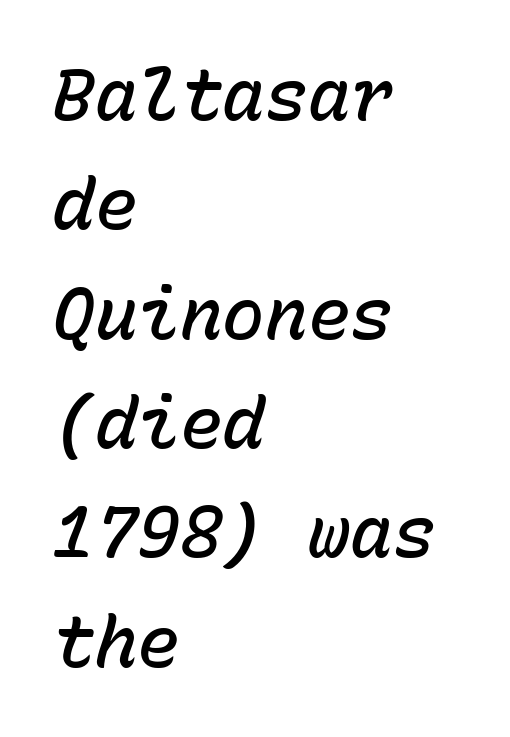
Q: Is the text bold? A: Semi-bold.
Q: Is the text italic (slanted)? A: Yes, it leans right by about 15 degrees.
Q: Is the text underlined? A: No.
Q: How is the paragraph aligned? A: Left-aligned.
Q: Is the spacing between letters normal or unusually wide? A: Normal.
Q: Is the spacing between lines tight, normal or loose? A: Normal.
Q: Width (condensed, normal, or wide)? A: Normal.
Q: Stroke contrast? A: Low.
Q: x-height? A: Medium.
Q: Monospaced? A: Yes.
